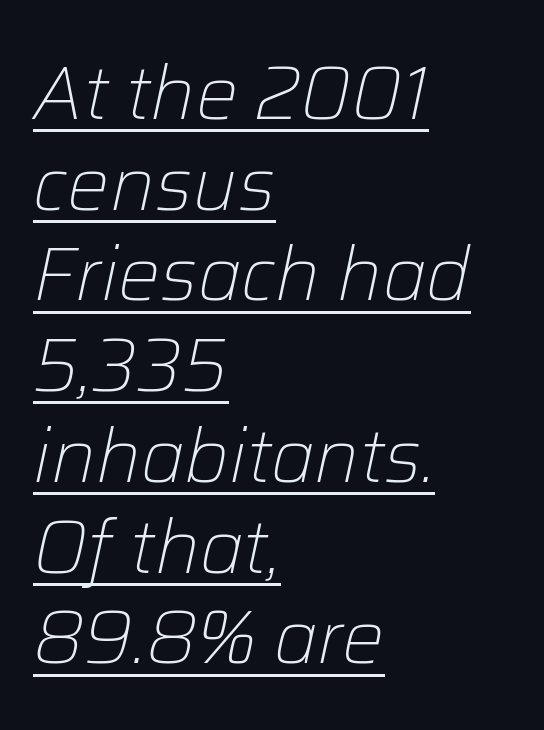
{"italic": "yes", "lean": "right", "slant_degrees": 12, "bold": "no", "weight": "light", "width": "normal", "stroke_contrast": "low", "x_height": "medium", "monospaced": "no", "underline": "yes", "align": "left", "line_spacing_ratio": 1.21, "letter_spacing": "normal", "letter_spacing_em": 0.0, "glyph_px": 75}
